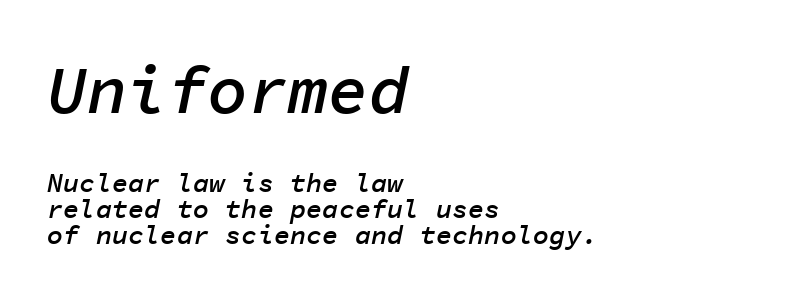
Q: Is the text bold? A: Semi-bold.
Q: Is the text italic (slanted)? A: Yes, it leans right by about 11 degrees.
Q: Is the text underlined? A: No.
Q: How is the paragraph aligned? A: Left-aligned.
Q: Is the spacing between letters normal or unusually wide? A: Normal.
Q: Is the spacing between lines tight, normal or loose? A: Tight.
Q: Which block of text is set in a larger size, the first (top) or the second (bottom)? A: The first (top) one.
Q: Width (condensed, normal, or wide)? A: Normal.
Q: Stroke contrast? A: Low.
Q: x-height? A: Medium.
Q: Monospaced? A: Yes.
